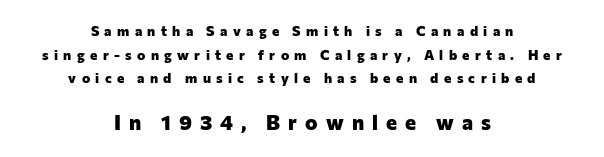
The image shows 21 px bold type, upright; set centered, normal line spacing (1.68x), unusually wide letter spacing (+0.38 em), not underlined; the second (bottom) block is 1.5x larger.
